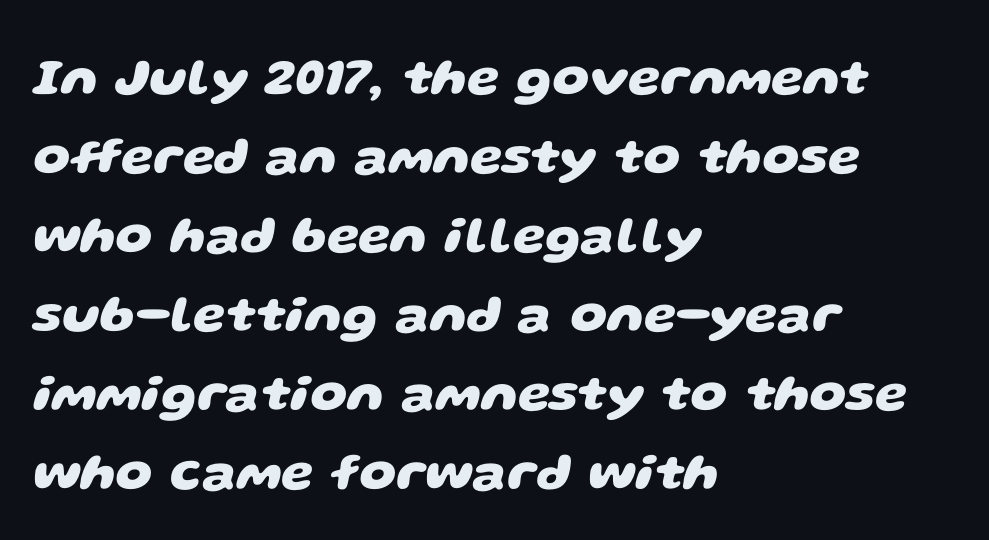
{"serif": "no", "bold": "yes", "weight": "heavy", "width": "wide", "stroke_contrast": "low", "x_height": "large", "monospaced": "no", "underline": "no", "align": "left", "line_spacing": "normal", "line_spacing_ratio": 1.52, "letter_spacing": "normal", "letter_spacing_em": 0.0, "glyph_px": 52}
